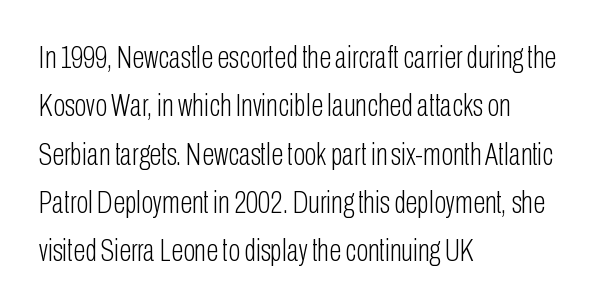
The image shows 32 px light, condensed sans-serif type, upright; set left-aligned, normal line spacing (1.51x), normal letter spacing, not underlined; low stroke contrast and a medium x-height.
